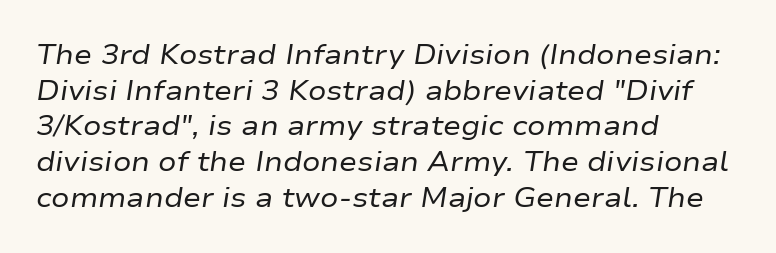
{"italic": "yes", "lean": "right", "slant_degrees": 9, "bold": "no", "underline": "no", "align": "left", "line_spacing": "normal", "line_spacing_ratio": 1.32, "letter_spacing": "normal", "letter_spacing_em": 0.0, "glyph_px": 27}
